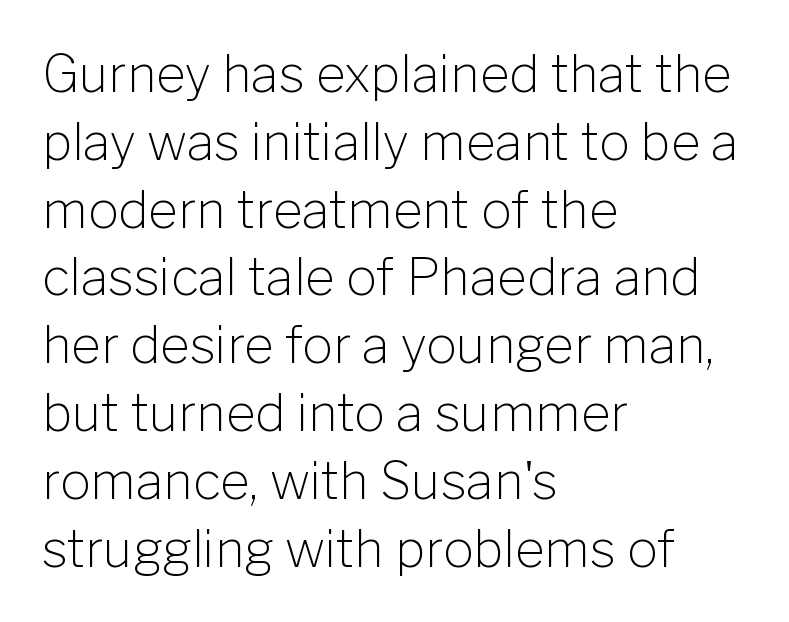
Q: Is the text bold? A: No.
Q: Is the text italic (slanted)? A: No, it is upright.
Q: Is the typeface a serif or a sans-serif typeface? A: Sans-serif.
Q: Is the text underlined? A: No.
Q: How is the paragraph aligned? A: Left-aligned.
Q: Is the spacing between letters normal or unusually wide? A: Normal.
Q: Is the spacing between lines tight, normal or loose? A: Normal.
Q: Width (condensed, normal, or wide)? A: Normal.
Q: Stroke contrast? A: Low.
Q: x-height? A: Medium.
Q: Monospaced? A: No.
